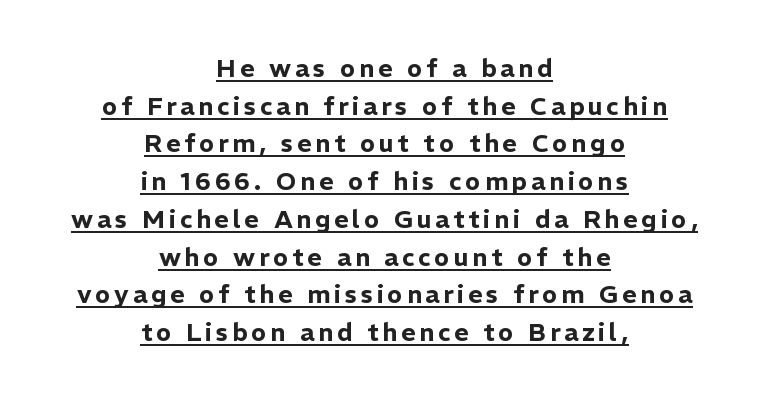
Q: Is the text italic (slanted)? A: No, it is upright.
Q: Is the text underlined? A: Yes.
Q: How is the paragraph aligned? A: Centered.
Q: Is the spacing between lines tight, normal or loose? A: Normal.
